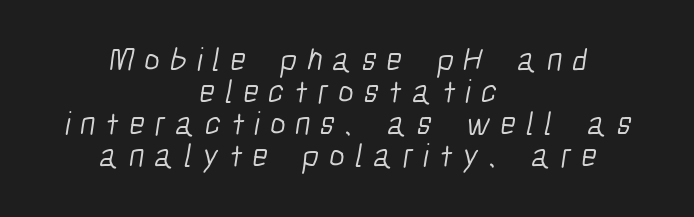
Display-style spreading of the glyphs; the letterfit is very open. No extra ink here — the face is not bold. Whoever set this chose condensed vertical rhythm over breathing room. Beneath every word, the page is bare. Think of a printed novel: that variable character pitch is what you see here.
